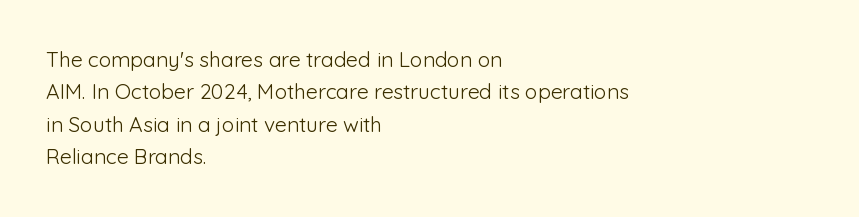
{"italic": "no", "bold": "no", "underline": "no", "align": "left", "line_spacing": "normal", "line_spacing_ratio": 1.54, "letter_spacing": "normal", "letter_spacing_em": 0.0, "glyph_px": 21}
